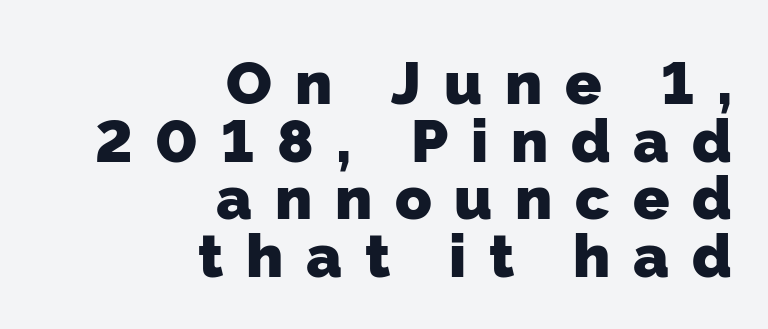
The image shows 60 px heavy sans-serif type; set right-aligned, tight line spacing (0.96x), unusually wide letter spacing (+0.38 em), not underlined; low stroke contrast and a medium x-height.
